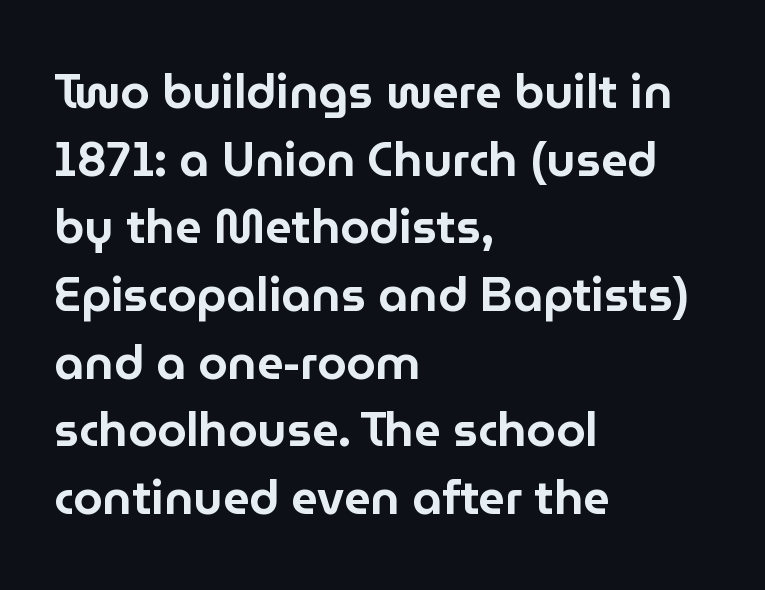
The image shows 47 px sans-serif type, upright; set left-aligned, normal line spacing (1.44x), normal letter spacing, not underlined; low stroke contrast and a medium x-height.
